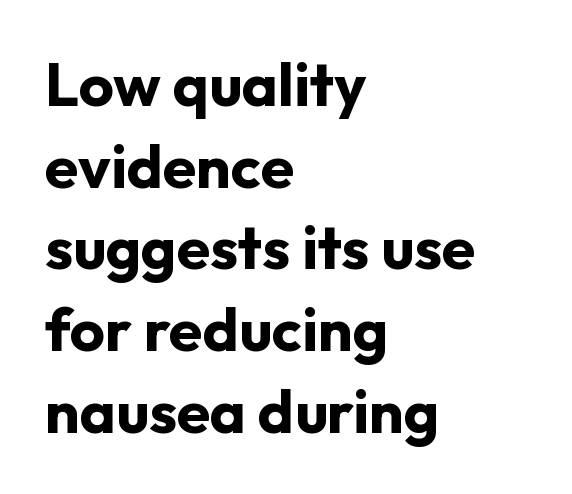
{"serif": "no", "italic": "no", "bold": "yes", "weight": "bold", "width": "normal", "stroke_contrast": "low", "x_height": "medium", "monospaced": "no", "underline": "no", "align": "left", "line_spacing": "normal", "line_spacing_ratio": 1.34, "letter_spacing": "normal", "letter_spacing_em": 0.0, "glyph_px": 61}
